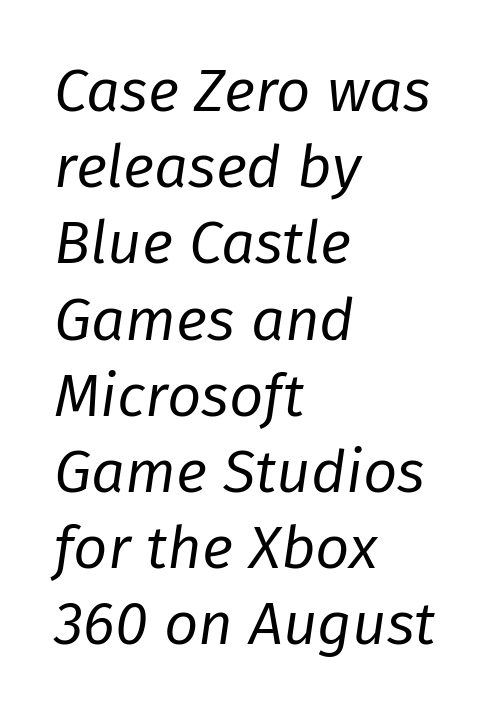
Q: Is the text bold? A: No.
Q: Is the text italic (slanted)? A: Yes, it leans right by about 8 degrees.
Q: Is the text underlined? A: No.
Q: How is the paragraph aligned? A: Left-aligned.
Q: Is the spacing between letters normal or unusually wide? A: Normal.
Q: Is the spacing between lines tight, normal or loose? A: Normal.
Q: Width (condensed, normal, or wide)? A: Normal.
Q: Stroke contrast? A: Low.
Q: x-height? A: Medium.
Q: Monospaced? A: No.
